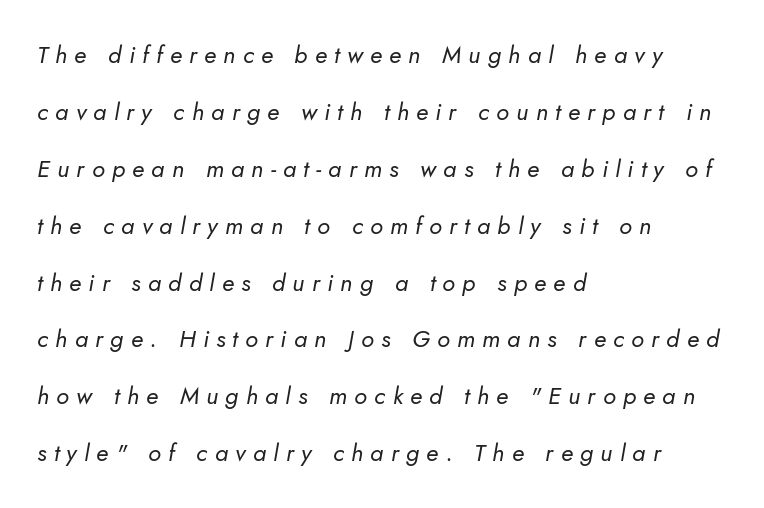
Spacing between characters has been opened up far beyond the box default. Is this a heavy cut? Hardly; it is regular or lighter. A typesetter would call this leading open, well beyond the default. Line beginnings align vertically; line endings do not.
